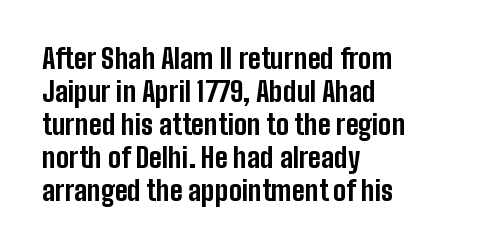
Words float on clear page, feet unadorned. Does the lettering tilt? It doesn't — this is upright. Visually the block forms a straight wall on the left and a jagged coastline on the right. These words are printed bold, with thick strokes throughout. Characters follow at the spacing the type designer built in.
